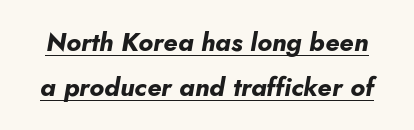
The rendering applies a slant to the glyphs. The lettering is marked with a stroke running underneath it. Its strokes are broad and dark, the hallmark of bold type. The horizontal fit of the characters is conventional and even.
